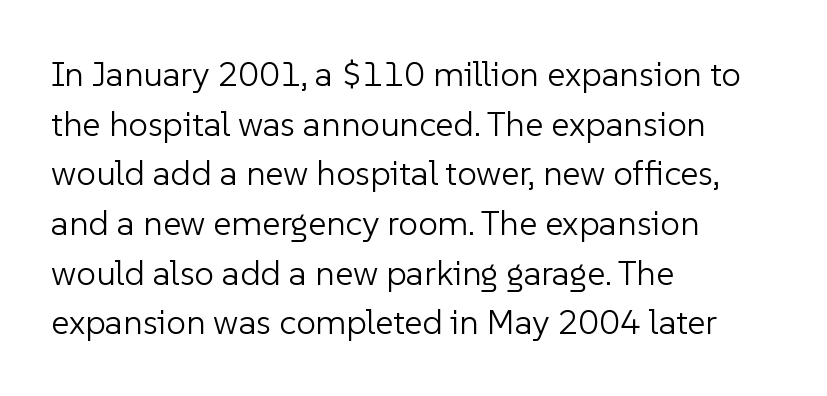
{"serif": "no", "italic": "no", "bold": "no", "weight": "light", "width": "normal", "stroke_contrast": "low", "x_height": "medium", "monospaced": "no", "underline": "no", "align": "left", "line_spacing": "normal", "line_spacing_ratio": 1.42, "letter_spacing": "normal", "letter_spacing_em": 0.0, "glyph_px": 35}
